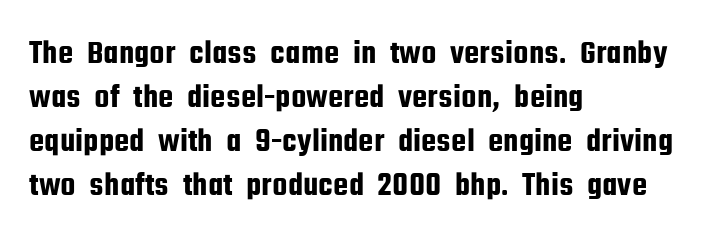
{"serif": "no", "italic": "no", "width": "condensed", "stroke_contrast": "low", "x_height": "medium", "monospaced": "no", "underline": "no", "align": "left", "line_spacing": "normal", "line_spacing_ratio": 1.29, "letter_spacing": "normal", "letter_spacing_em": 0.0, "glyph_px": 34}
